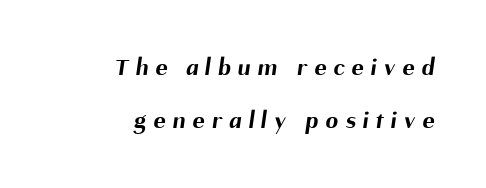
Substantial extra tracking has been applied to these lines. Bare-footed words on every line. The face used here has the dense, thick strokes of a bold. The line-height multiplier appears high, well above default. The setting favours the right margin, as signatures and pull-quotes sometimes do.
